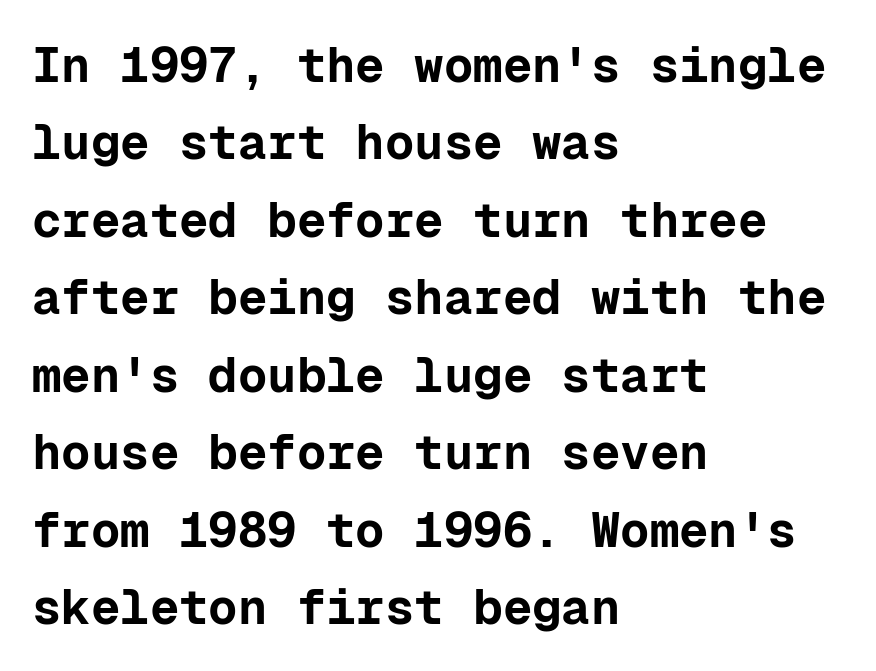
{"serif": "no", "italic": "no", "bold": "yes", "weight": "bold", "width": "normal", "stroke_contrast": "low", "x_height": "medium", "monospaced": "yes", "underline": "no", "align": "left", "line_spacing": "normal", "line_spacing_ratio": 1.58, "letter_spacing": "normal", "letter_spacing_em": 0.0, "glyph_px": 49}
